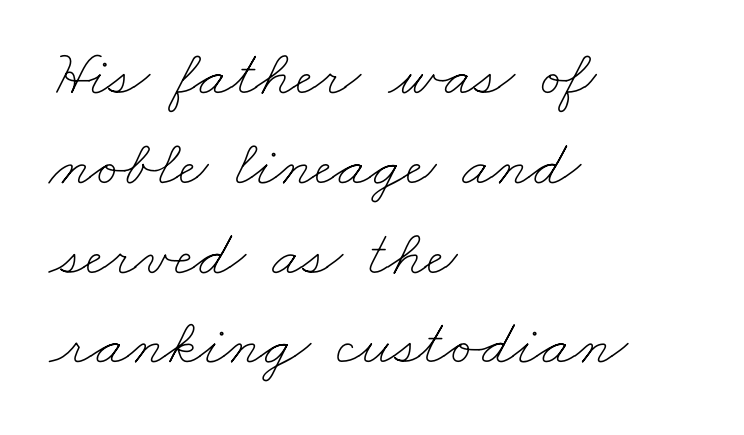
{"bold": "no", "weight": "thin", "width": "wide", "stroke_contrast": "low", "x_height": "small", "monospaced": "no", "underline": "no", "align": "left", "line_spacing": "normal", "line_spacing_ratio": 1.36, "letter_spacing": "normal", "letter_spacing_em": 0.0, "glyph_px": 66}
